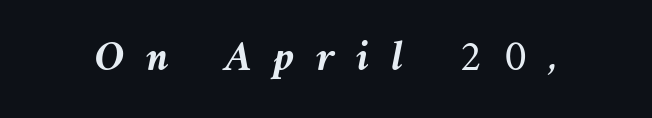
Chunky letters — that's bold for sure. This rendering features lettering with no underline. Short note: letters widely spaced. Note the varied advance widths — an 'i' is clearly narrower than an 'm'.
